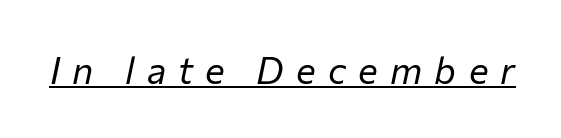
Q: Is the text bold? A: No.
Q: Is the text italic (slanted)? A: Yes, it leans right by about 12 degrees.
Q: Is the text underlined? A: Yes.
Q: Is the spacing between letters normal or unusually wide? A: Unusually wide.
Q: Width (condensed, normal, or wide)? A: Normal.
Q: Stroke contrast? A: Low.
Q: x-height? A: Medium.
Q: Monospaced? A: No.
